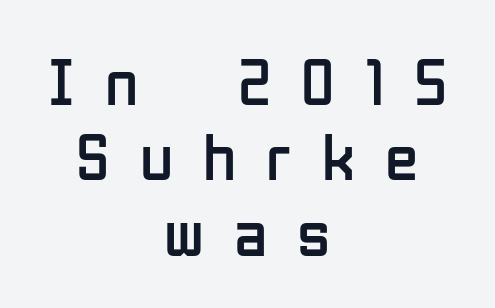
The image shows 68 px regular-weight, condensed sans-serif type, upright; set centered, tight line spacing (1.11x), unusually wide letter spacing (+0.44 em), not underlined; low stroke contrast and a medium x-height.
